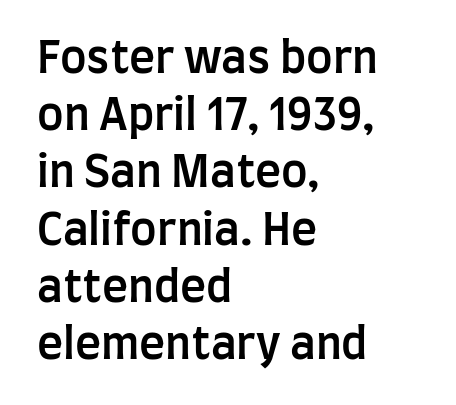
Q: Is the text bold? A: Semi-bold.
Q: Is the text italic (slanted)? A: No, it is upright.
Q: Is the typeface a serif or a sans-serif typeface? A: Sans-serif.
Q: Is the text underlined? A: No.
Q: How is the paragraph aligned? A: Left-aligned.
Q: Is the spacing between letters normal or unusually wide? A: Normal.
Q: Is the spacing between lines tight, normal or loose? A: Normal.
Q: Width (condensed, normal, or wide)? A: Condensed.
Q: Stroke contrast? A: Low.
Q: x-height? A: Large.
Q: Monospaced? A: No.
